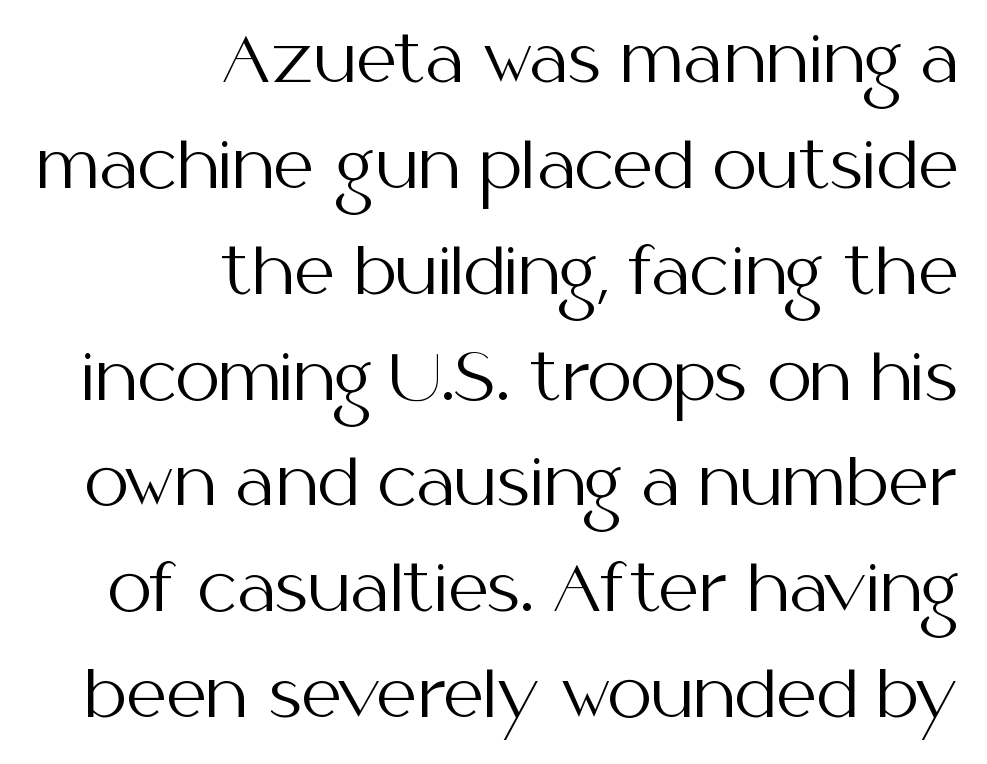
This rendering leaves character spacing at its baseline value. Tall strokes in this sample are plumb rather than angled. Reading down the column, the eye jumps a familiar distance to each next line. On a weight scale, this lands at 450 or below.
